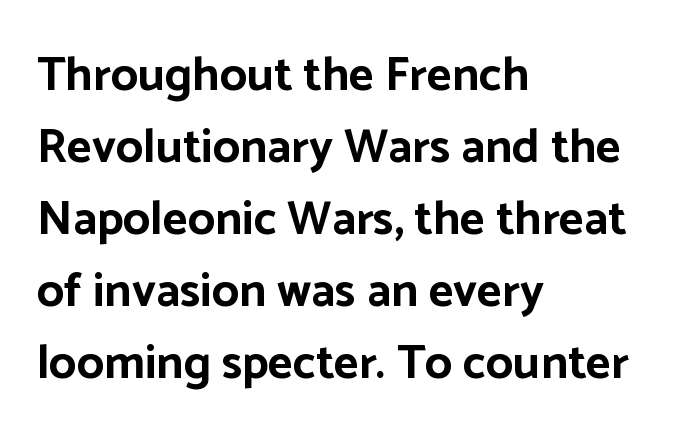
{"serif": "no", "italic": "no", "bold": "yes", "weight": "bold", "width": "normal", "stroke_contrast": "low", "x_height": "medium", "monospaced": "no", "underline": "no", "align": "left", "line_spacing": "normal", "line_spacing_ratio": 1.5, "letter_spacing": "normal", "letter_spacing_em": 0.0, "glyph_px": 48}
